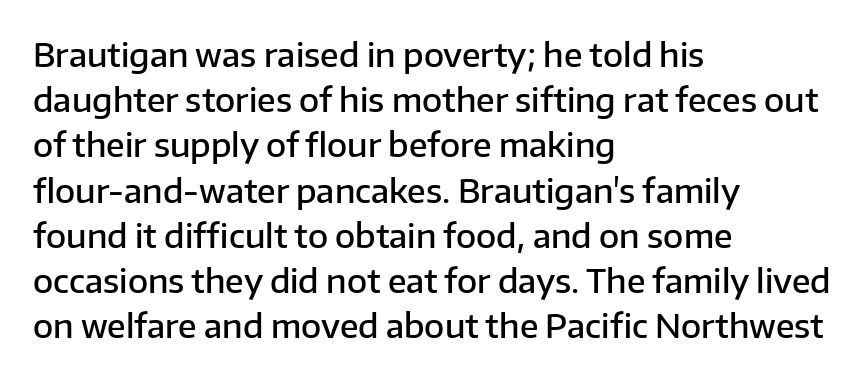
Q: Is the text bold? A: Semi-bold.
Q: Is the text italic (slanted)? A: No, it is upright.
Q: Is the typeface a serif or a sans-serif typeface? A: Sans-serif.
Q: Is the text underlined? A: No.
Q: How is the paragraph aligned? A: Left-aligned.
Q: Is the spacing between letters normal or unusually wide? A: Normal.
Q: Is the spacing between lines tight, normal or loose? A: Normal.
Q: Width (condensed, normal, or wide)? A: Normal.
Q: Stroke contrast? A: Low.
Q: x-height? A: Medium.
Q: Monospaced? A: No.
